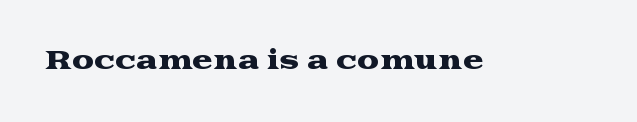
If you drew a line through each stem, it would be perfectly vertical. Characters follow at the spacing the type designer built in. The words here are not underlined.
